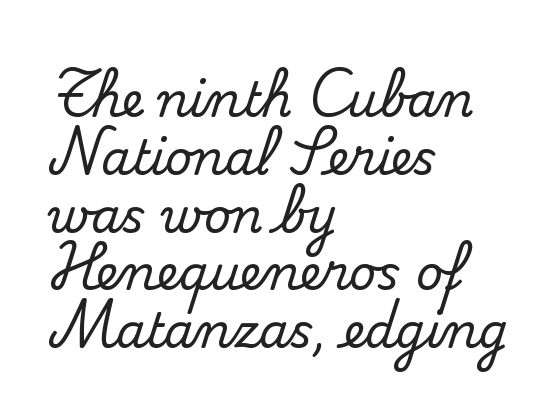
The string is rendered with underlining switched off. One-word summary of the alignment: left.
